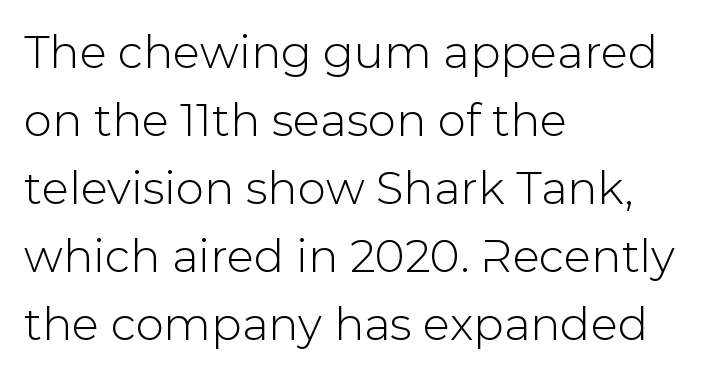
Q: Is the text italic (slanted)? A: No, it is upright.
Q: Is the typeface a serif or a sans-serif typeface? A: Sans-serif.
Q: Is the text underlined? A: No.
Q: How is the paragraph aligned? A: Left-aligned.
Q: Is the spacing between letters normal or unusually wide? A: Normal.
Q: Is the spacing between lines tight, normal or loose? A: Normal.
Q: Width (condensed, normal, or wide)? A: Normal.
Q: Stroke contrast? A: Low.
Q: x-height? A: Medium.
Q: Monospaced? A: No.
